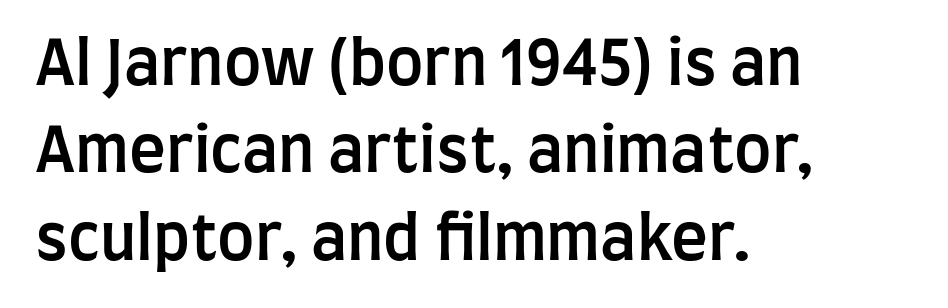
The image shows 62 px semibold, condensed sans-serif type, upright; set left-aligned, normal line spacing (1.41x), normal letter spacing, not underlined; low stroke contrast and a large x-height.
